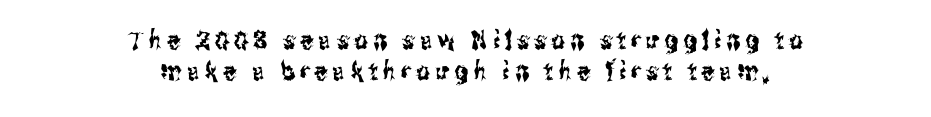
{"italic": "no", "underline": "no", "align": "center", "line_spacing_ratio": 1.2, "letter_spacing": "wide", "letter_spacing_em": 0.2, "glyph_px": 26}
